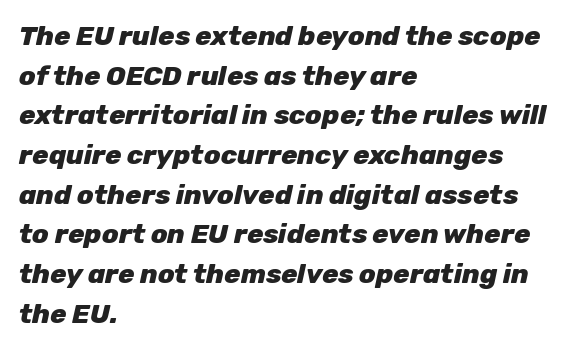
The image shows 27 px bold type, italic (leaning right); set left-aligned, normal line spacing (1.47x), normal letter spacing, not underlined.
